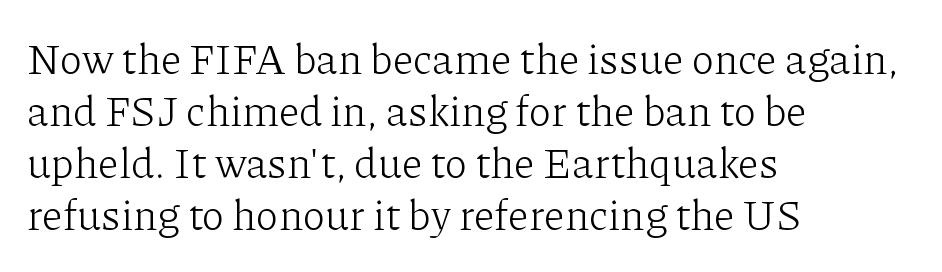
Ascenders rise straight up at ninety degrees. You could not count columns in this text — the font is proportionally spaced. Any mark beneath the type? The region is blank. Weight: in the light-to-regular range. The typeface chosen for these lines features serifs. Each word holds together tightly as a unit, with standard inter-letter gaps.
